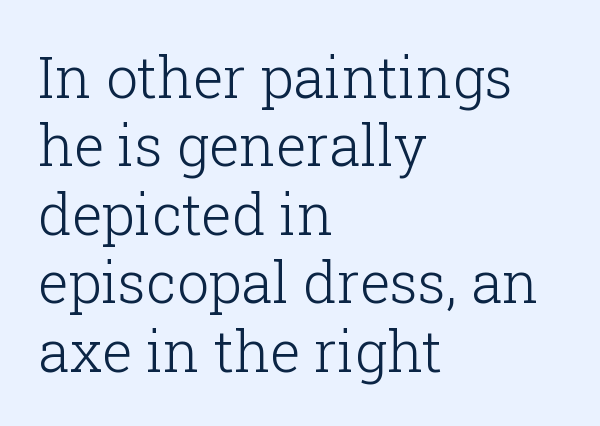
Q: Is the text bold? A: No.
Q: Is the text italic (slanted)? A: No, it is upright.
Q: Is the typeface a serif or a sans-serif typeface? A: Serif.
Q: Is the text underlined? A: No.
Q: How is the paragraph aligned? A: Left-aligned.
Q: Is the spacing between letters normal or unusually wide? A: Normal.
Q: Width (condensed, normal, or wide)? A: Normal.
Q: Stroke contrast? A: Low.
Q: x-height? A: Medium.
Q: Monospaced? A: No.
